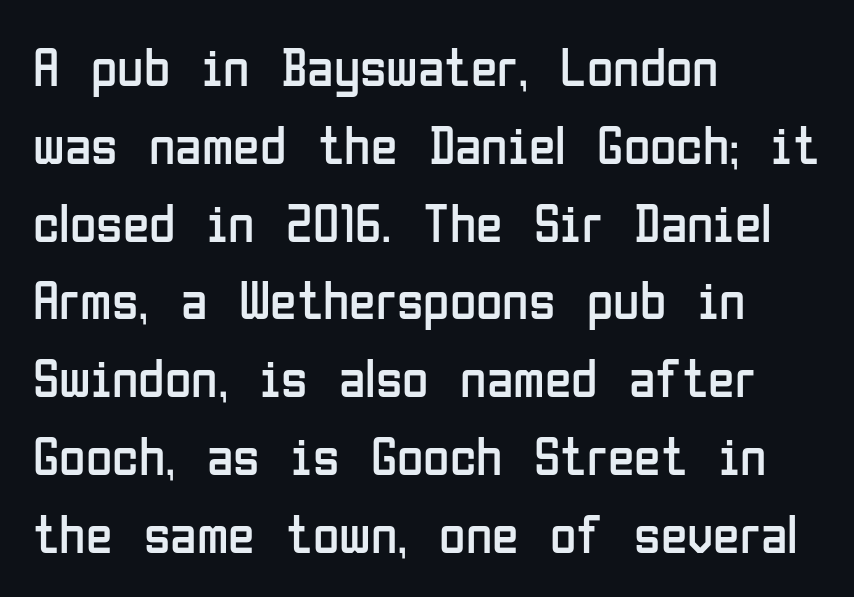
Q: Is the text bold? A: No.
Q: Is the text italic (slanted)? A: No, it is upright.
Q: Is the typeface a serif or a sans-serif typeface? A: Sans-serif.
Q: Is the text underlined? A: No.
Q: How is the paragraph aligned? A: Left-aligned.
Q: Is the spacing between letters normal or unusually wide? A: Normal.
Q: Is the spacing between lines tight, normal or loose? A: Normal.
Q: Width (condensed, normal, or wide)? A: Condensed.
Q: Stroke contrast? A: Low.
Q: x-height? A: Medium.
Q: Monospaced? A: No.
